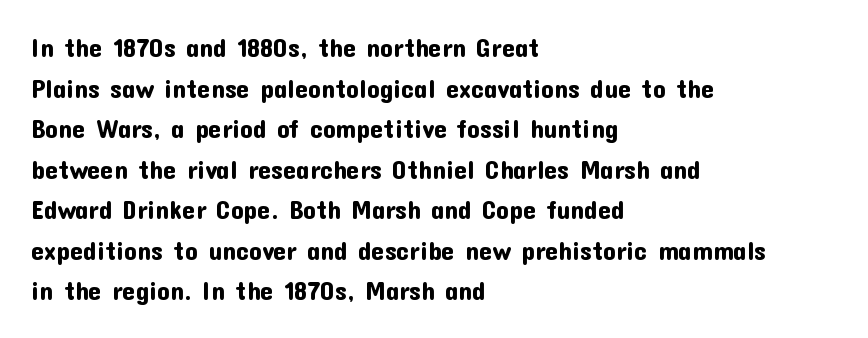
Q: Is the text italic (slanted)? A: No, it is upright.
Q: Is the text underlined? A: No.
Q: How is the paragraph aligned? A: Left-aligned.
Q: Is the spacing between letters normal or unusually wide? A: Normal.
Q: Is the spacing between lines tight, normal or loose? A: Normal.
